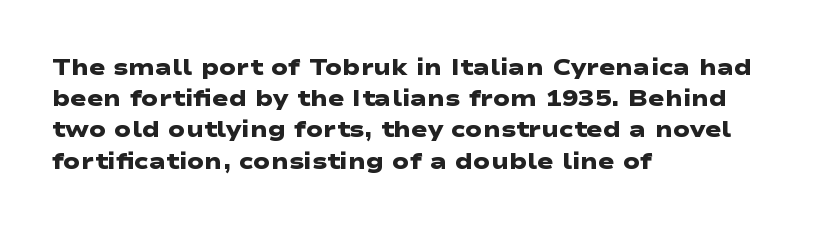
Typesetter's note: full bold, strokes at maximum text heaviness. Vertical spacing — default. The setting favours the left margin, as ordinary paragraphs usually do. Lines of text with bare space underneath. Inter-character spacing is left at the font's built-in metrics.
